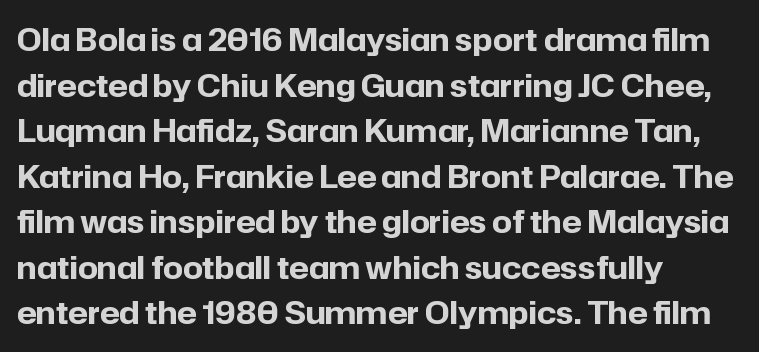
{"serif": "no", "italic": "no", "bold": "yes", "weight": "bold", "width": "normal", "stroke_contrast": "low", "x_height": "medium", "monospaced": "no", "underline": "no", "align": "left", "line_spacing": "normal", "line_spacing_ratio": 1.47, "letter_spacing": "normal", "letter_spacing_em": 0.0, "glyph_px": 31}
